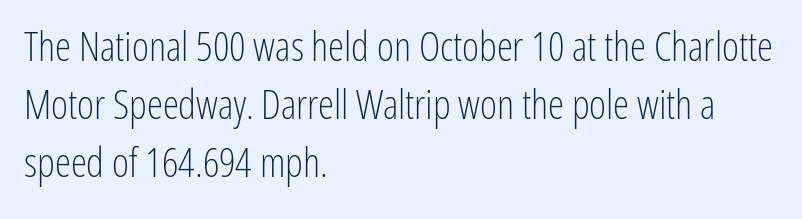
{"serif": "no", "italic": "no", "bold": "no", "weight": "light", "width": "condensed", "stroke_contrast": "low", "x_height": "medium", "monospaced": "no", "underline": "no", "align": "left", "line_spacing": "normal", "line_spacing_ratio": 1.42, "letter_spacing": "normal", "letter_spacing_em": 0.0, "glyph_px": 41}
